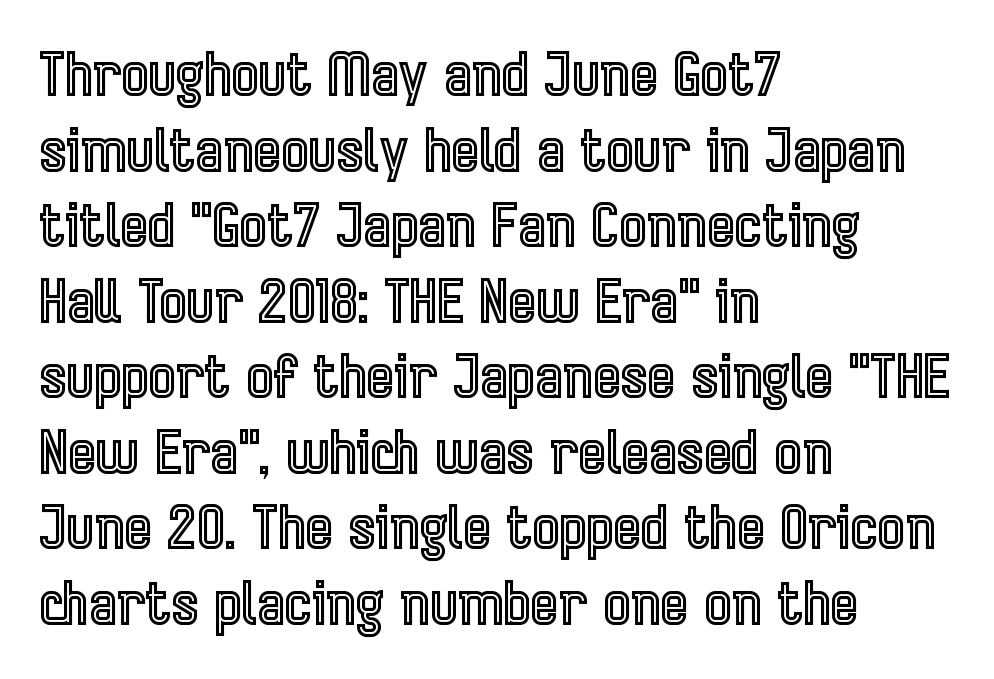
The image shows 59 px condensed type, upright; set left-aligned, normal line spacing (1.28x), normal letter spacing, not underlined; a medium x-height.
